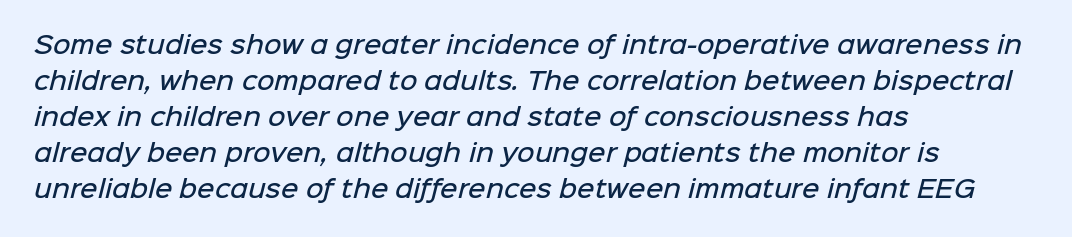
The image shows 24 px text type; set left-aligned, normal line spacing (1.5x), normal letter spacing, not underlined.
